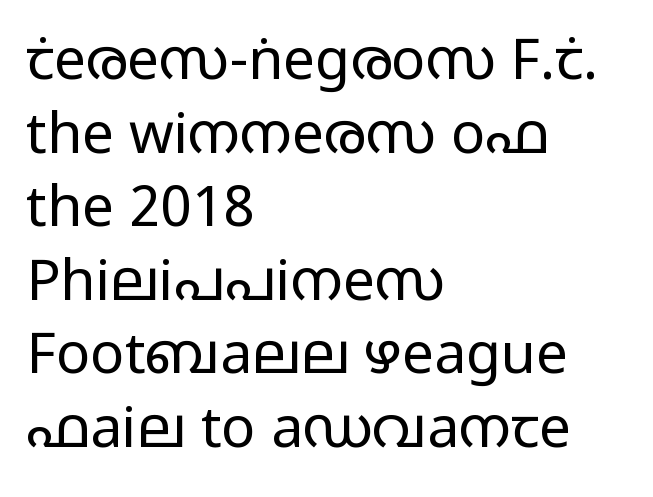
Q: Is the text bold? A: No.
Q: Is the text italic (slanted)? A: No, it is upright.
Q: Is the typeface a serif or a sans-serif typeface? A: Sans-serif.
Q: Is the text underlined? A: No.
Q: How is the paragraph aligned? A: Left-aligned.
Q: Is the spacing between letters normal or unusually wide? A: Normal.
Q: Is the spacing between lines tight, normal or loose? A: Normal.
Q: Width (condensed, normal, or wide)? A: Wide.
Q: Stroke contrast? A: Low.
Q: x-height? A: Medium.
Q: Monospaced? A: No.
